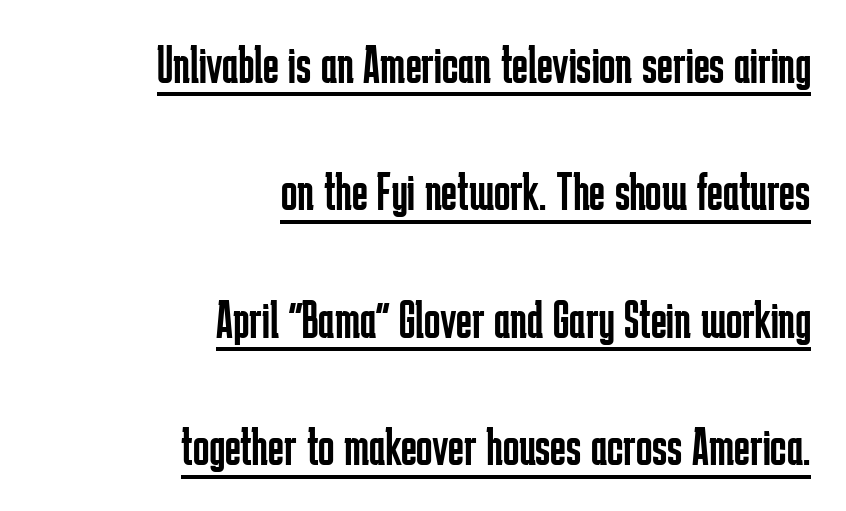
Q: Is the text bold? A: No.
Q: Is the text italic (slanted)? A: No, it is upright.
Q: Is the typeface a serif or a sans-serif typeface? A: Sans-serif.
Q: Is the text underlined? A: Yes.
Q: How is the paragraph aligned? A: Right-aligned.
Q: Is the spacing between letters normal or unusually wide? A: Normal.
Q: Is the spacing between lines tight, normal or loose? A: Loose.
Q: Width (condensed, normal, or wide)? A: Condensed.
Q: Stroke contrast? A: Low.
Q: x-height? A: Medium.
Q: Monospaced? A: No.
